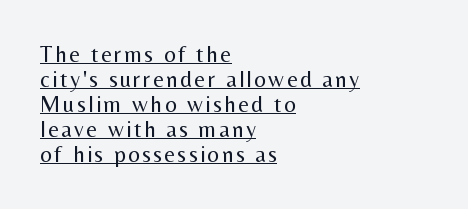
Q: Is the text bold? A: No.
Q: Is the text italic (slanted)? A: No, it is upright.
Q: Is the text underlined? A: Yes.
Q: How is the paragraph aligned? A: Left-aligned.
Q: Is the spacing between lines tight, normal or loose? A: Tight.
